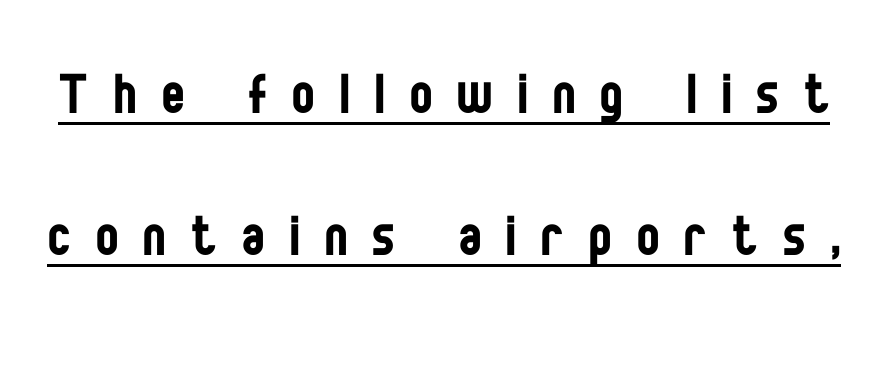
Rows of type keep a wide berth in the vertical direction. The text was rendered using a sans face with plain stroke endings. These lines are rendered in a variable-pitch font. Summary of weight: not heavy and not bold.
